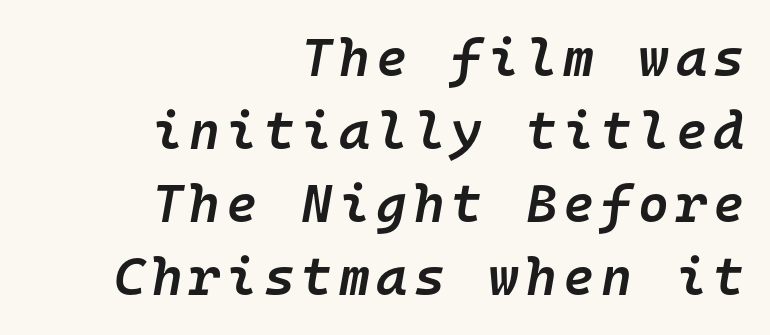
In terms of weight, the rendering is demibold, just under bold. You could count columns in this text — the font is strictly monospaced. The words here are not underlined. Every row of glyphs terminates at an identical x-position on the right.
